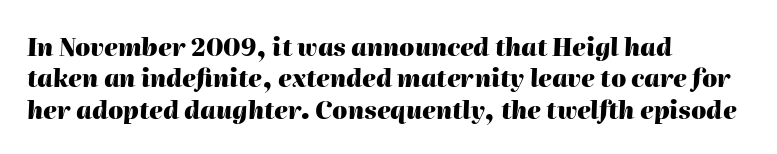
Q: Is the text bold? A: Yes.
Q: Is the text italic (slanted)? A: Yes, it leans right by about 2 degrees.
Q: Is the text underlined? A: No.
Q: How is the paragraph aligned? A: Left-aligned.
Q: Is the spacing between letters normal or unusually wide? A: Normal.
Q: Is the spacing between lines tight, normal or loose? A: Normal.
